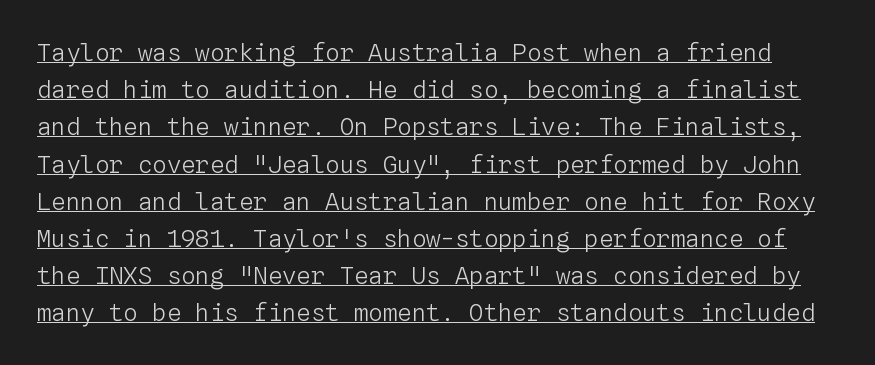
The image shows 24 px text type, upright; set normal line spacing (1.55x), normal letter spacing, underlined.
